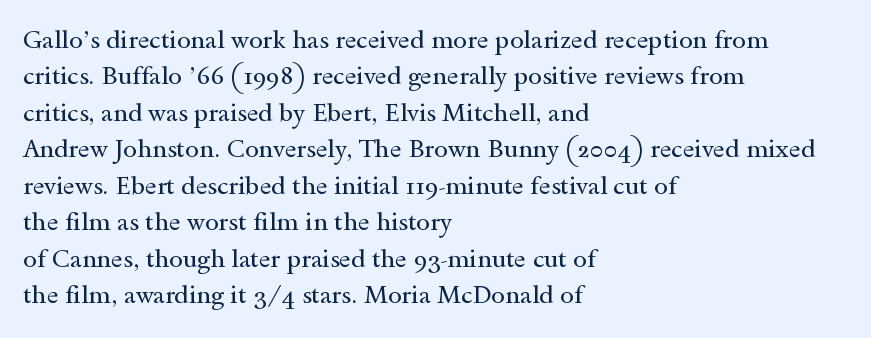
{"italic": "no", "bold": "no", "underline": "no", "align": "left", "line_spacing": "normal", "line_spacing_ratio": 1.46, "letter_spacing": "normal", "letter_spacing_em": 0.0, "glyph_px": 25}
